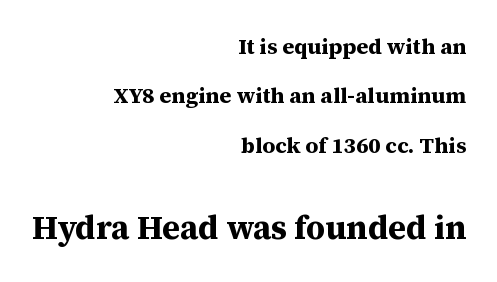
{"serif": "yes", "italic": "no", "bold": "yes", "weight": "bold", "width": "normal", "stroke_contrast": "medium", "x_height": "medium", "monospaced": "no", "underline": "no", "align": "right", "line_spacing": "loose", "line_spacing_ratio": 2.24, "letter_spacing": "normal", "letter_spacing_em": 0.0, "larger_block": "second", "size_ratio": 1.5, "glyph_px": 33}
